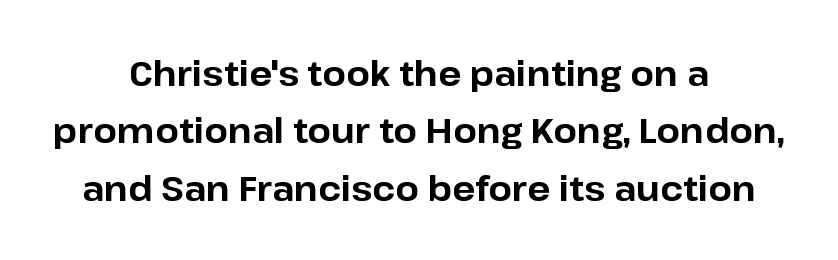
The image shows 34 px bold sans-serif type, upright; set centered, normal line spacing (1.69x), normal letter spacing, not underlined; low stroke contrast and a medium x-height.
